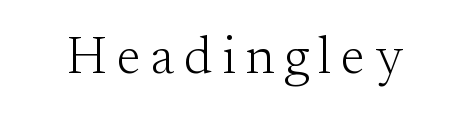
Unlike italic type, these characters show no tilt at all. Decoration check: the copy has no underline. Note the varied advance widths — an 'i' is clearly narrower than an 'm'. On a weight scale, this lands at 450 or below.
